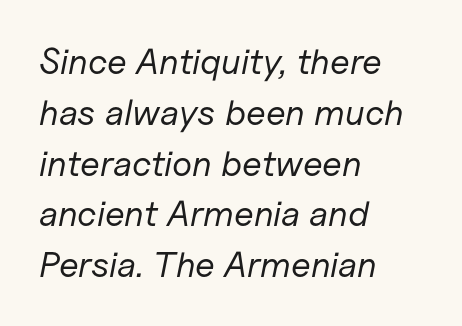
Leading: standard. The cut favours lightness, reaching ordinary text weight at its darkest. The line texture is even and compact thanks to regular tracking. The face used here is proportionally spaced, like ordinary book or web type. The text carries the slant typical of an italic or oblique font. Honestly, there is no underline to notice here at all.
